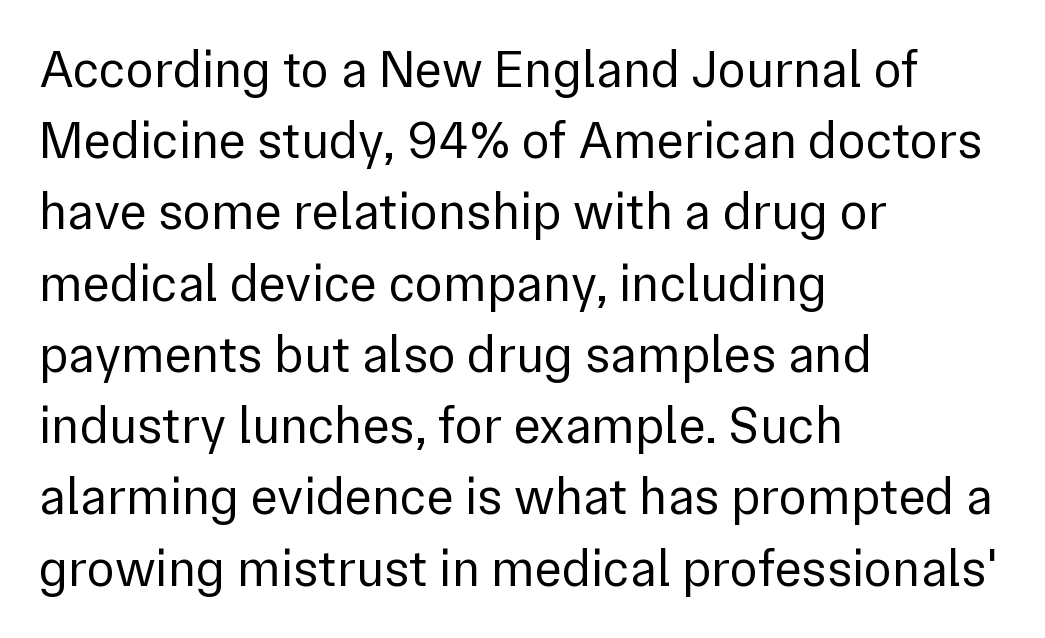
The image shows 52 px regular-weight sans-serif type, upright; set left-aligned, normal line spacing (1.37x), normal letter spacing, not underlined; low stroke contrast and a medium x-height.
